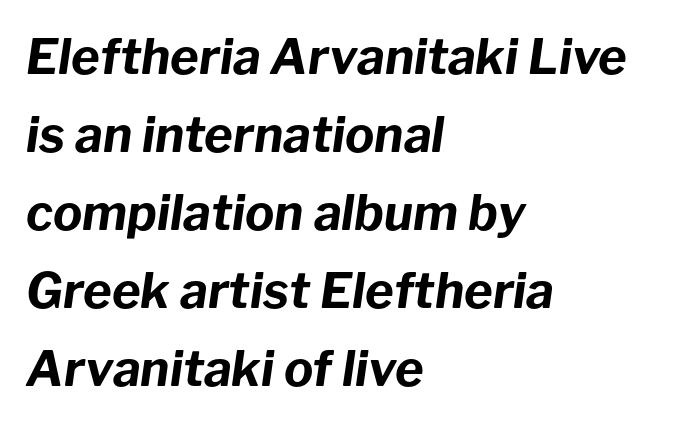
{"italic": "yes", "lean": "right", "slant_degrees": 8, "bold": "yes", "weight": "bold", "width": "normal", "stroke_contrast": "low", "x_height": "medium", "monospaced": "no", "underline": "no", "align": "left", "line_spacing": "normal", "line_spacing_ratio": 1.59, "letter_spacing": "normal", "letter_spacing_em": 0.0, "glyph_px": 49}
